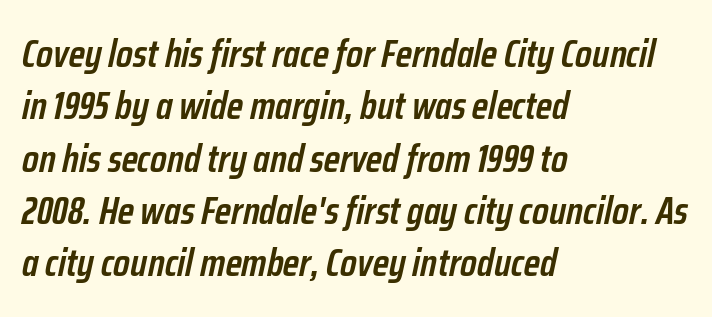
{"italic": "yes", "lean": "right", "slant_degrees": 12, "bold": "semi", "weight": "semibold", "width": "condensed", "stroke_contrast": "low", "x_height": "medium", "monospaced": "no", "underline": "no", "align": "left", "line_spacing": "normal", "line_spacing_ratio": 1.34, "letter_spacing": "normal", "letter_spacing_em": 0.0, "glyph_px": 39}
